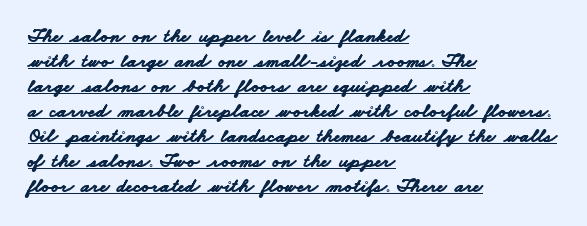
Between one letter and the next there's only the usual sliver of space. You can see a thin bar hugging the bottom of the glyphs. How would I describe the line gaps? Plain and ordinary. Its strokes are broad and dark, the hallmark of bold type. Caption: multi-line text, flush left, ragged right.
